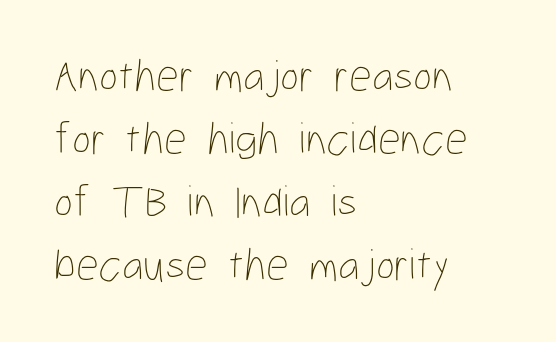
{"italic": "no", "bold": "no", "weight": "thin", "width": "condensed", "stroke_contrast": "low", "x_height": "medium", "monospaced": "no", "underline": "no", "align": "left", "line_spacing": "normal", "line_spacing_ratio": 1.4, "letter_spacing": "normal", "letter_spacing_em": 0.0, "glyph_px": 45}
